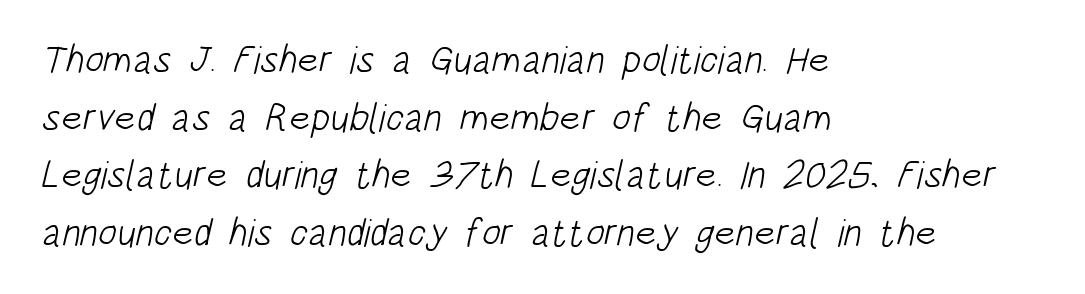
The image shows 39 px light, condensed sans-serif type; set left-aligned, normal line spacing (1.48x), normal letter spacing, not underlined; low stroke contrast and a large x-height.
